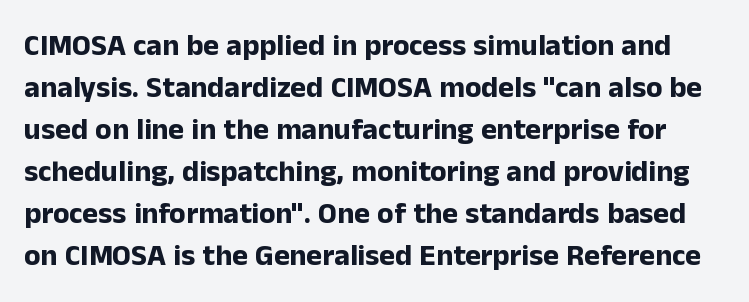
Typographically, this falls in the sans-serif category. You can tell it's not italic because the verticals are truly vertical. Caption: bold face, heavy strokes. Just letters on the line, the space beneath them empty. A typesetter would call this proportional, since set widths differ per character.
